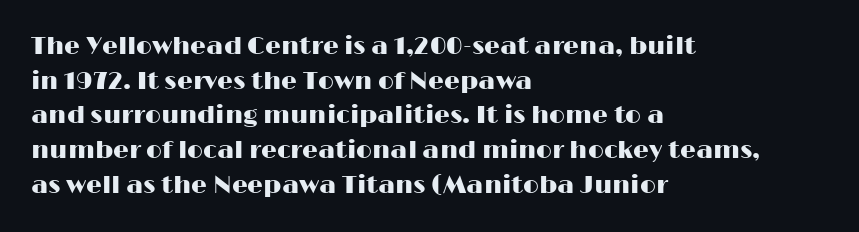
Q: Is the text italic (slanted)? A: No, it is upright.
Q: Is the text underlined? A: No.
Q: How is the paragraph aligned? A: Left-aligned.
Q: Is the spacing between letters normal or unusually wide? A: Normal.
Q: Is the spacing between lines tight, normal or loose? A: Normal.
